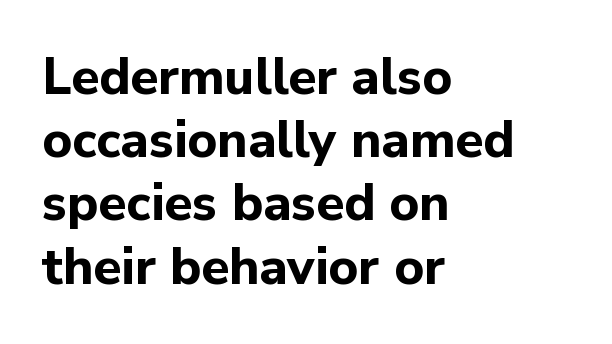
{"serif": "no", "italic": "no", "bold": "yes", "weight": "bold", "width": "normal", "stroke_contrast": "low", "x_height": "medium", "monospaced": "no", "underline": "no", "align": "left", "line_spacing_ratio": 1.24, "letter_spacing": "normal", "letter_spacing_em": 0.0, "glyph_px": 51}
